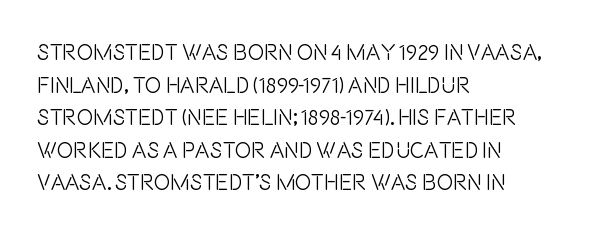
The image shows 22 px text type, upright; set left-aligned, normal line spacing (1.48x), normal letter spacing, not underlined.
